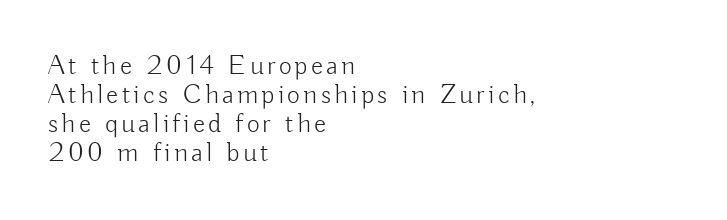
{"serif": "no", "italic": "no", "bold": "no", "weight": "light", "width": "normal", "stroke_contrast": "low", "x_height": "small", "monospaced": "no", "underline": "no", "align": "left", "line_spacing": "tight", "line_spacing_ratio": 1.04, "glyph_px": 28}
